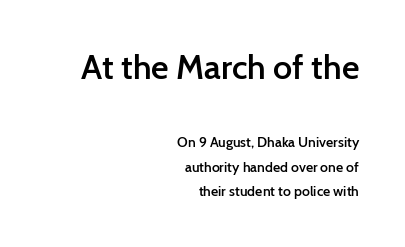
This is sans-serif lettering, the kind often seen on screens and signage. Words float on clear page, feet unadorned. The text block is weighted toward the right margin, trailing off unevenly leftward. The letters are semibold — heavier than regular but short of a full bold.
